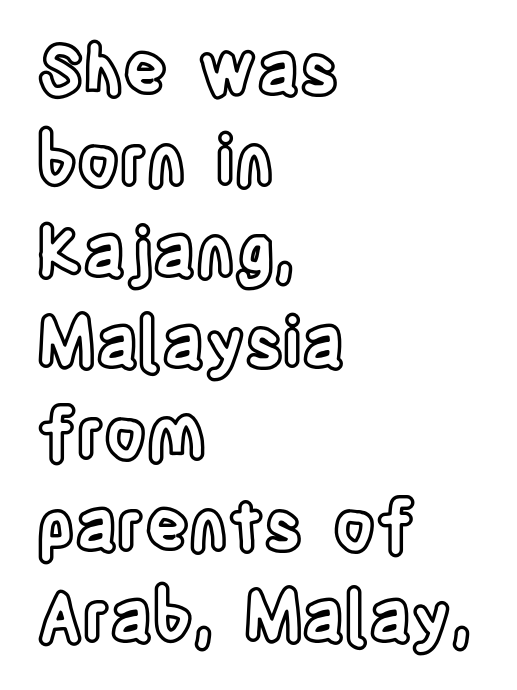
{"italic": "no", "width": "condensed", "x_height": "large", "monospaced": "no", "underline": "no", "align": "left", "line_spacing": "normal", "line_spacing_ratio": 1.34, "letter_spacing": "normal", "letter_spacing_em": 0.0, "glyph_px": 68}
